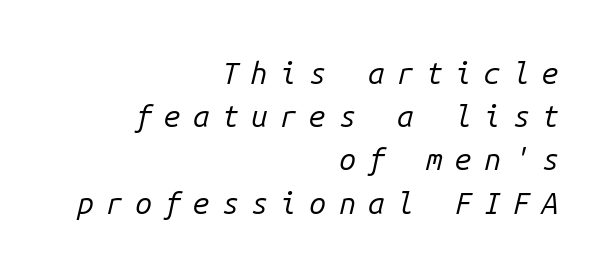
{"italic": "yes", "lean": "right", "slant_degrees": 14, "bold": "no", "weight": "regular", "width": "normal", "stroke_contrast": "low", "x_height": "medium", "monospaced": "yes", "underline": "no", "align": "right", "line_spacing": "normal", "line_spacing_ratio": 1.44, "letter_spacing": "wide", "letter_spacing_em": 0.41, "glyph_px": 30}
